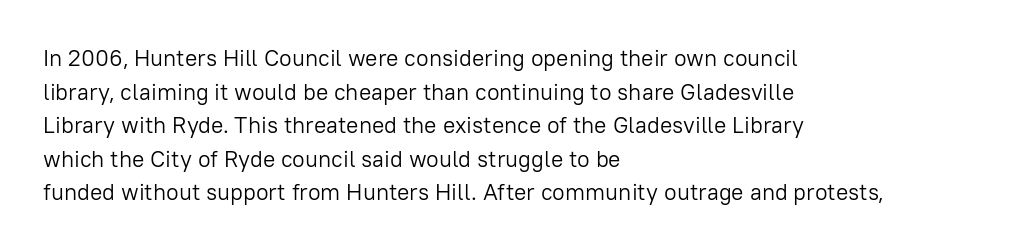
The image shows 23 px text type, upright; set left-aligned, normal line spacing (1.46x), normal letter spacing, not underlined.
